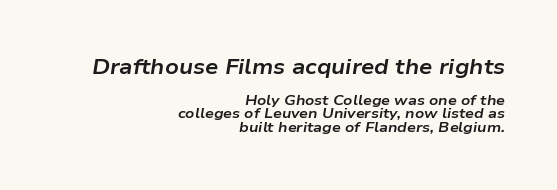
Here the first block reads like a headline and the second like body copy. Closely set lines give the paragraph a compact silhouette. Any mark beneath the type? The region is blank. The rag falls on the left side of this text block. Designer's note — italics engaged.
